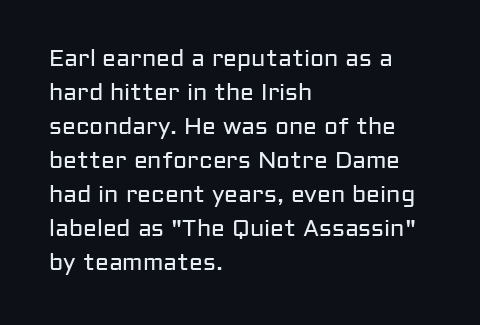
The image shows 23 px text type, upright; set left-aligned, normal line spacing (1.48x), normal letter spacing, not underlined.
